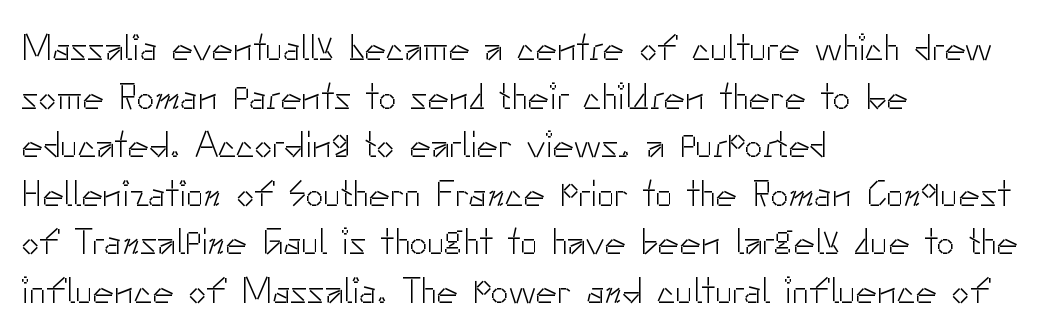
You could not count columns in this text — the font is proportionally spaced. The text block is weighted toward the left margin, trailing off unevenly rightward. Type without underlining. Vertical stems look standard width or narrower in stroke. Do the letters lean? They stand straight.
